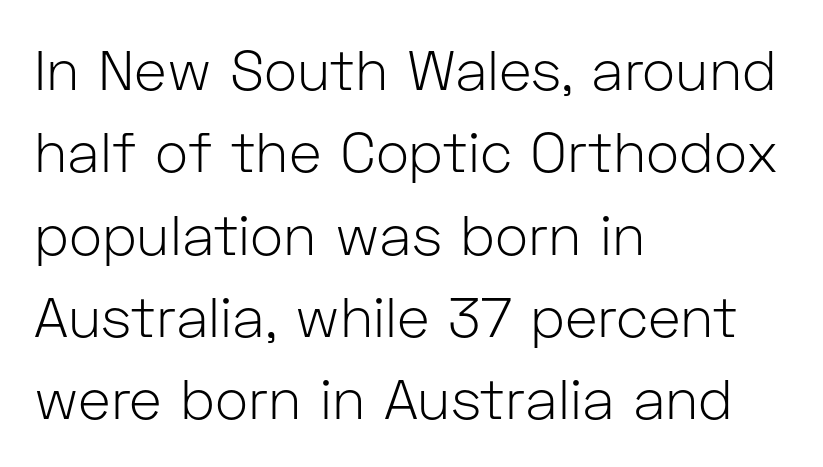
{"serif": "no", "italic": "no", "bold": "no", "weight": "light", "width": "normal", "stroke_contrast": "low", "x_height": "medium", "monospaced": "no", "underline": "no", "align": "left", "line_spacing": "normal", "line_spacing_ratio": 1.47, "letter_spacing": "normal", "letter_spacing_em": 0.0, "glyph_px": 56}
